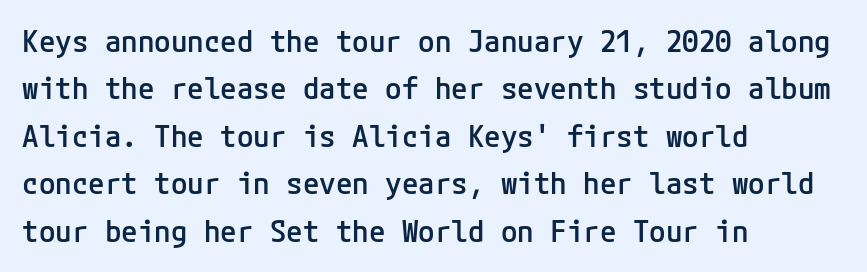
{"serif": "no", "italic": "no", "bold": "semi", "weight": "semibold", "width": "normal", "stroke_contrast": "low", "x_height": "medium", "underline": "no", "align": "left", "line_spacing": "normal", "line_spacing_ratio": 1.58, "letter_spacing": "normal", "letter_spacing_em": 0.0, "glyph_px": 30}
